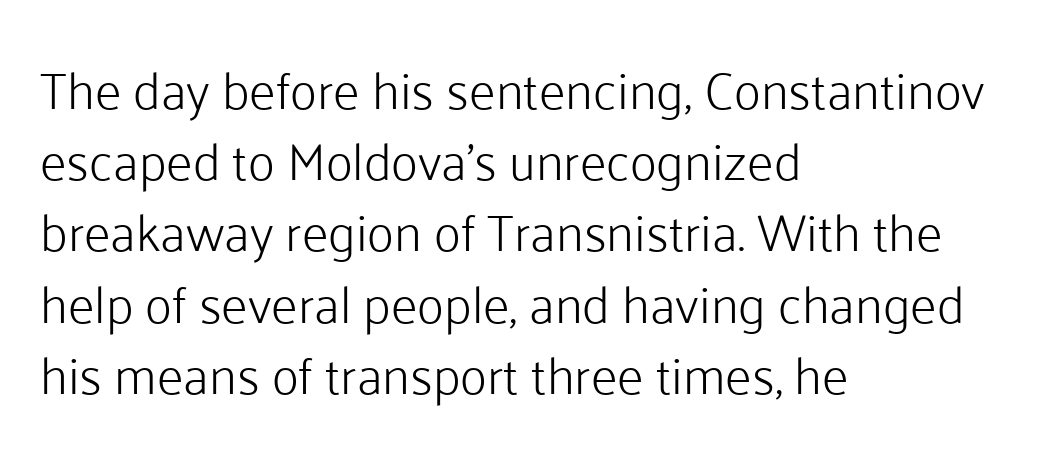
{"serif": "no", "italic": "no", "bold": "no", "weight": "light", "width": "normal", "stroke_contrast": "low", "x_height": "medium", "monospaced": "no", "underline": "no", "align": "left", "line_spacing": "normal", "line_spacing_ratio": 1.37, "letter_spacing": "normal", "letter_spacing_em": 0.0, "glyph_px": 52}
